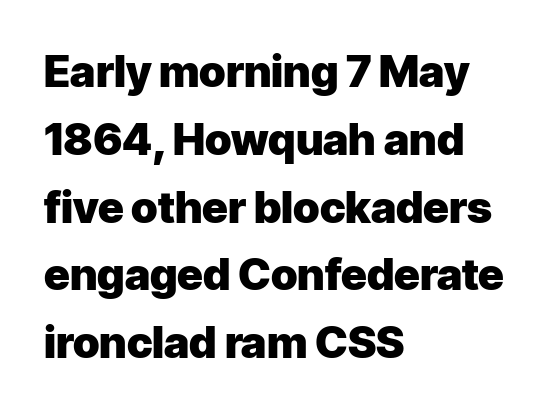
Q: Is the text bold? A: Yes.
Q: Is the text italic (slanted)? A: No, it is upright.
Q: Is the typeface a serif or a sans-serif typeface? A: Sans-serif.
Q: Is the text underlined? A: No.
Q: How is the paragraph aligned? A: Left-aligned.
Q: Is the spacing between letters normal or unusually wide? A: Normal.
Q: Is the spacing between lines tight, normal or loose? A: Normal.
Q: Width (condensed, normal, or wide)? A: Normal.
Q: Stroke contrast? A: Low.
Q: x-height? A: Medium.
Q: Monospaced? A: No.
